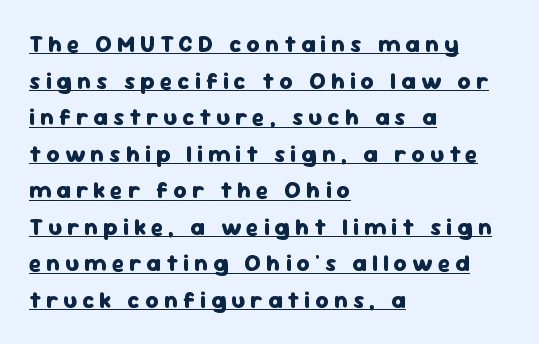
Q: Is the text bold? A: Yes.
Q: Is the text italic (slanted)? A: No, it is upright.
Q: Is the text underlined? A: Yes.
Q: How is the paragraph aligned? A: Left-aligned.
Q: Is the spacing between letters normal or unusually wide? A: Unusually wide.
Q: Is the spacing between lines tight, normal or loose? A: Normal.
